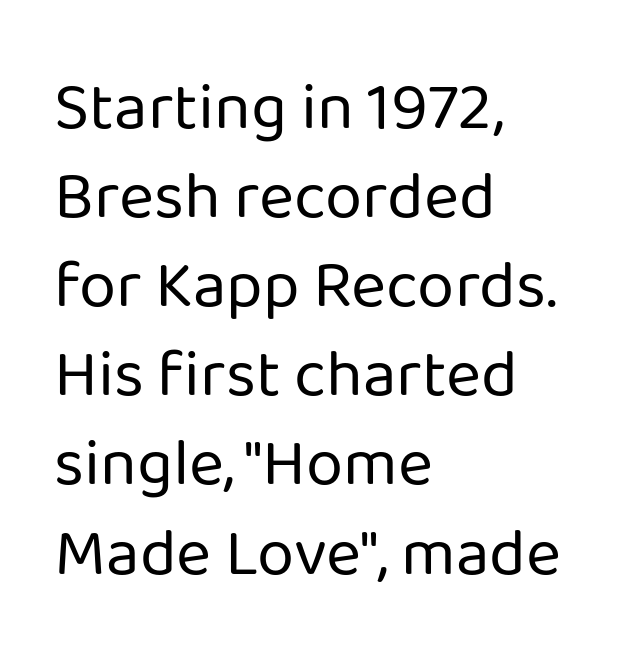
The image shows 67 px regular-weight sans-serif type, upright; set left-aligned, normal line spacing (1.33x), normal letter spacing, not underlined; low stroke contrast and a medium x-height.
